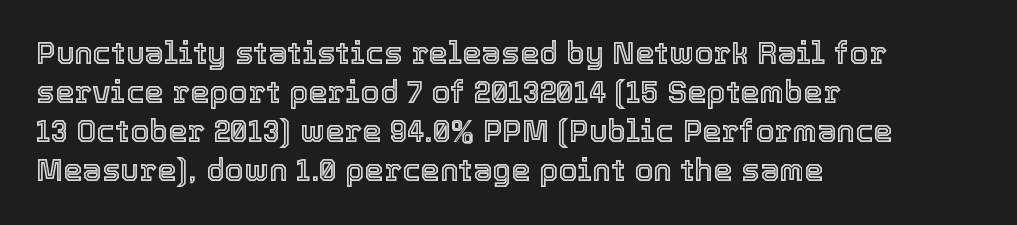
{"italic": "no", "width": "normal", "x_height": "medium", "monospaced": "no", "underline": "no", "align": "left", "line_spacing": "normal", "line_spacing_ratio": 1.26, "letter_spacing": "normal", "letter_spacing_em": 0.0, "glyph_px": 31}
